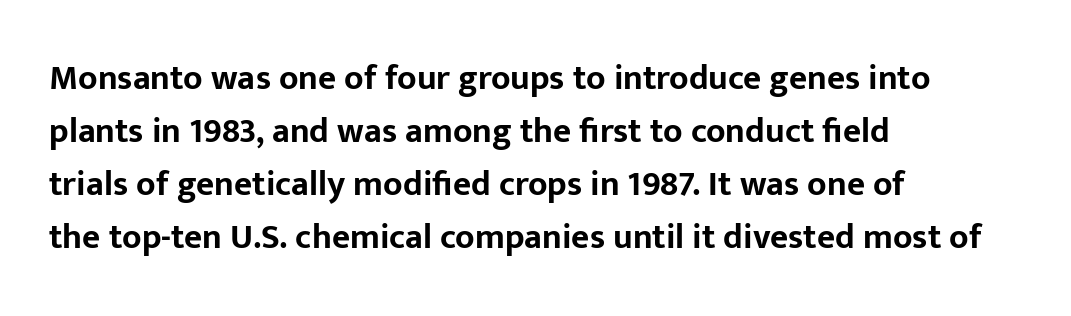
Ordinary non-slanted type is in use. The specimen omits any rule beneath the text block's lines. The typesetting leans heavy: a genuine bold. The letterforms sit shoulder to shoulder at normal distance. The face used here is proportionally spaced, like ordinary book or web type. In CSS terms this would be text-align: left.
